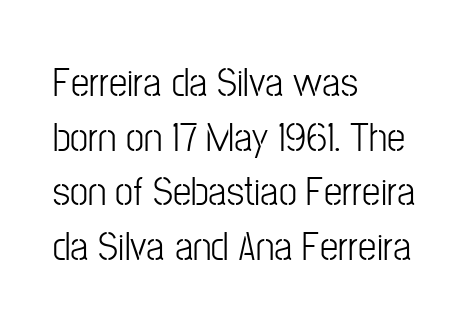
Are there feet on the stems? There aren't — it's a sans. It's the straight-up-and-down kind of type. Weight: in the light-to-regular range. Casual observation: everything's shoved over to the left. The passage shown has conventional tracking throughout. Note the varied advance widths — an 'i' is clearly narrower than an 'm'.
